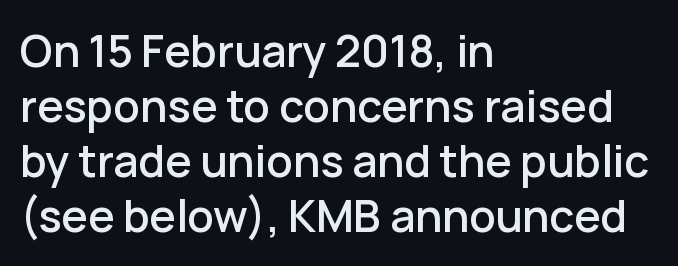
The image shows 44 px sans-serif type, upright; set left-aligned, normal line spacing (1.25x), normal letter spacing, not underlined; low stroke contrast and a medium x-height.
